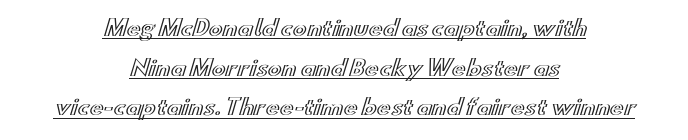
Glyph-to-glyph distance matches everyday printed text. A centered setting, common on invitations and titles, is used for this passage. The passage shown is underscored from start to finish.
